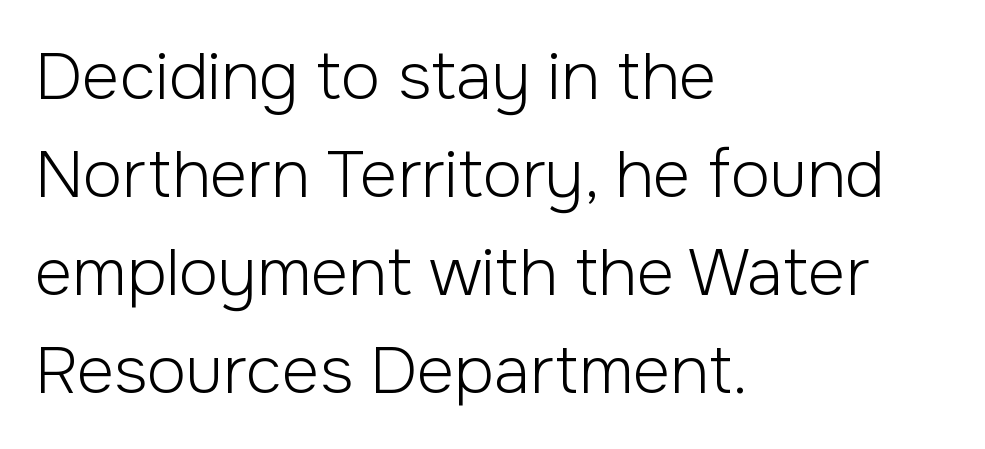
Q: Is the text bold? A: No.
Q: Is the text italic (slanted)? A: No, it is upright.
Q: Is the typeface a serif or a sans-serif typeface? A: Sans-serif.
Q: Is the text underlined? A: No.
Q: How is the paragraph aligned? A: Left-aligned.
Q: Is the spacing between letters normal or unusually wide? A: Normal.
Q: Is the spacing between lines tight, normal or loose? A: Normal.
Q: Width (condensed, normal, or wide)? A: Normal.
Q: Stroke contrast? A: Low.
Q: x-height? A: Medium.
Q: Monospaced? A: No.
